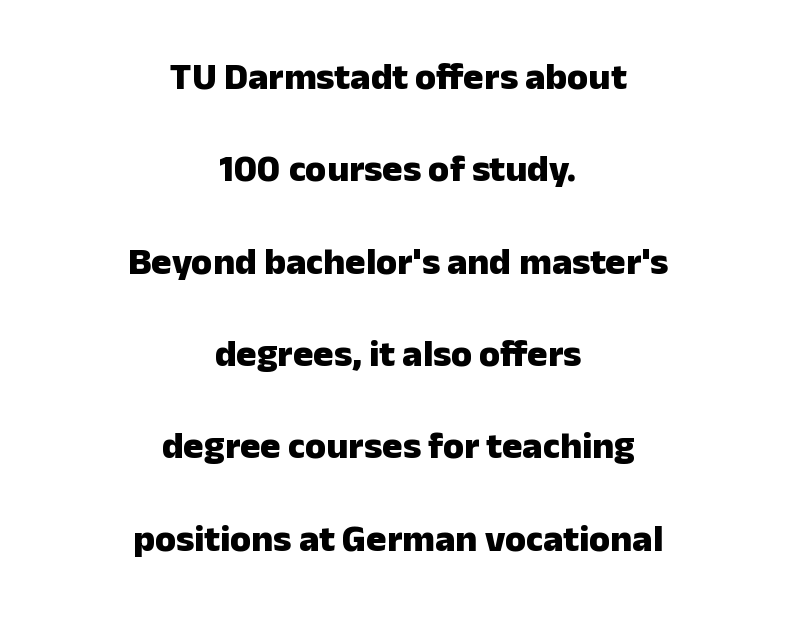
{"serif": "no", "italic": "no", "bold": "yes", "weight": "heavy", "width": "normal", "stroke_contrast": "low", "x_height": "medium", "monospaced": "no", "underline": "no", "align": "center", "line_spacing": "loose", "line_spacing_ratio": 2.43, "letter_spacing": "normal", "letter_spacing_em": 0.0, "glyph_px": 38}
